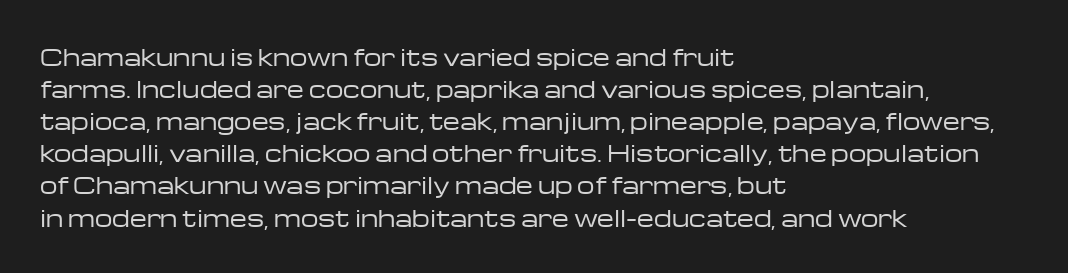
Weight: in the light-to-regular range. These lines keep a tight, regular rhythm from letter to letter. Any mark beneath the type? The region is blank. Left-aligned paragraph, ragged on the right. If you drew a line through each stem, it would be perfectly vertical. Honestly, the row spacing looks completely unremarkable.
